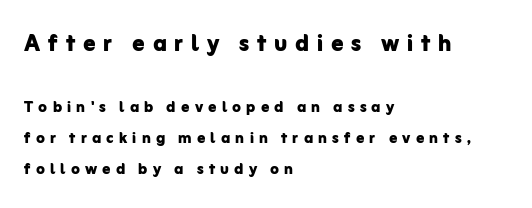
{"serif": "no", "italic": "no", "bold": "yes", "weight": "bold", "width": "normal", "stroke_contrast": "low", "x_height": "medium", "monospaced": "no", "underline": "no", "align": "left", "line_spacing": "normal", "line_spacing_ratio": 1.54, "letter_spacing": "wide", "letter_spacing_em": 0.26, "larger_block": "first", "size_ratio": 1.5, "glyph_px": 30}
